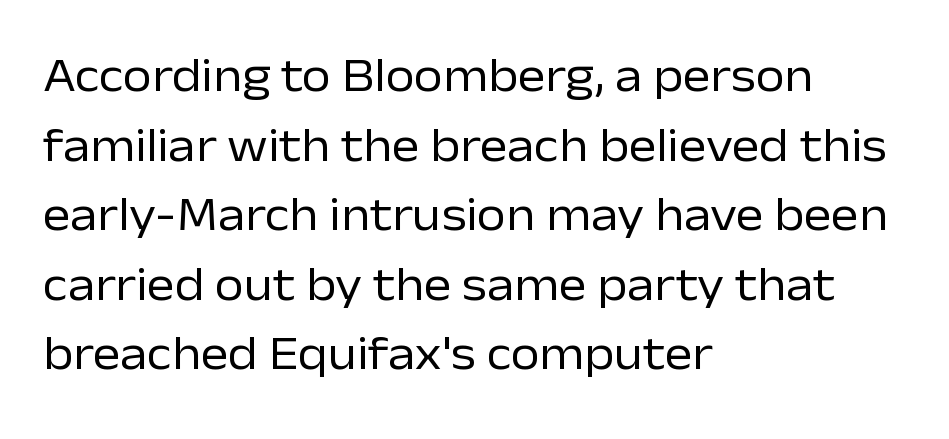
{"serif": "no", "italic": "no", "bold": "no", "weight": "regular", "width": "normal", "stroke_contrast": "low", "x_height": "medium", "monospaced": "no", "underline": "no", "align": "left", "line_spacing": "normal", "line_spacing_ratio": 1.48, "letter_spacing": "normal", "letter_spacing_em": 0.0, "glyph_px": 47}
